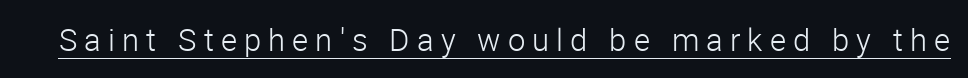
Q: Is the text bold? A: No.
Q: Is the text italic (slanted)? A: No, it is upright.
Q: Is the typeface a serif or a sans-serif typeface? A: Sans-serif.
Q: Is the text underlined? A: Yes.
Q: Is the spacing between letters normal or unusually wide? A: Unusually wide.
Q: Width (condensed, normal, or wide)? A: Normal.
Q: Stroke contrast? A: Low.
Q: x-height? A: Medium.
Q: Monospaced? A: No.
